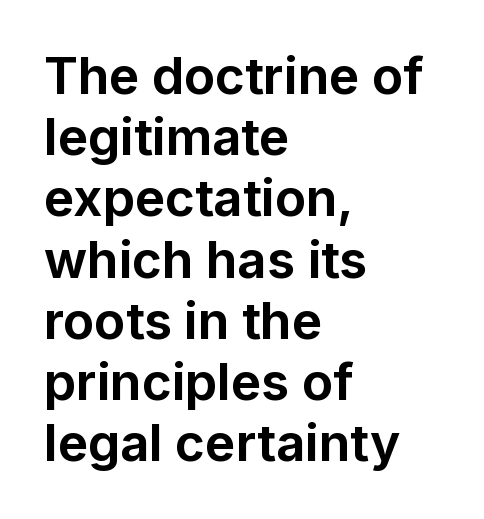
The image shows 51 px bold sans-serif type, upright; set left-aligned, line spacing 1.2x, normal letter spacing, not underlined; low stroke contrast and a medium x-height.
